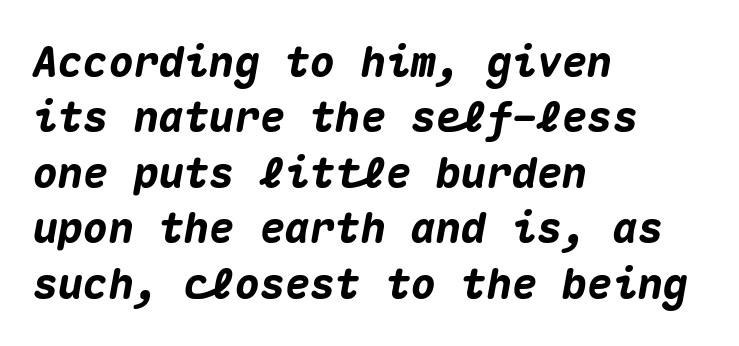
The image shows 42 px heavy type, italic (leaning right), monospaced; set left-aligned, normal line spacing (1.32x), normal letter spacing, not underlined; medium stroke contrast and a medium x-height.
